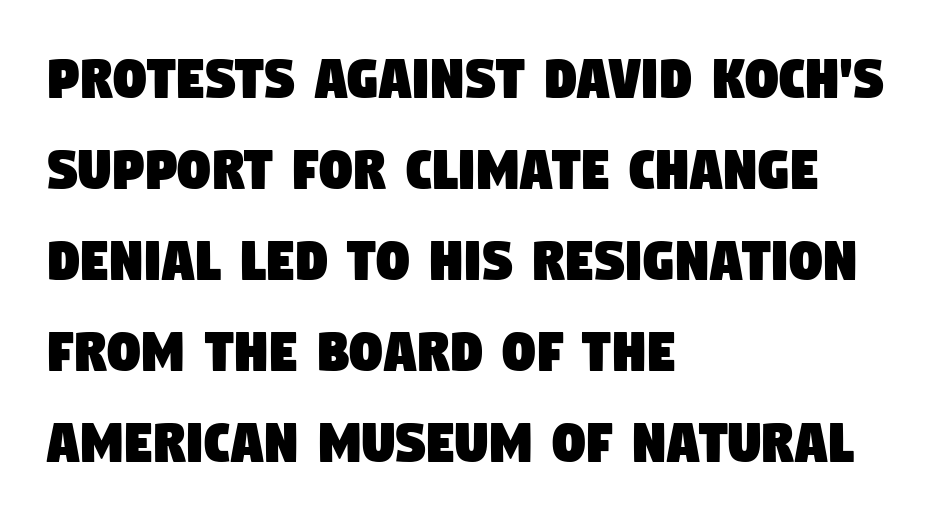
The space between consecutive lines is moderate. This is sans-serif lettering, the kind often seen on screens and signage. Letters rest on an invisible, unmarked baseline. Here the designer chose a conventional face with non-uniform glyph widths. Does extra space separate the letters? No, they use regular spacing.
